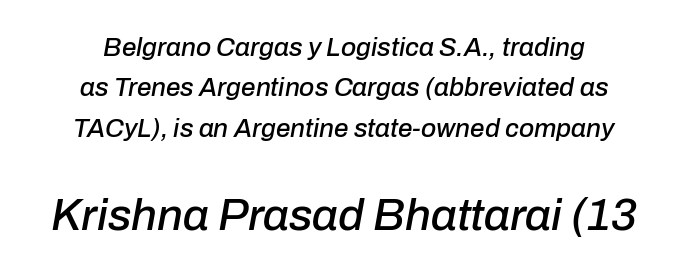
You could call the tracking neutral — neither tight nor loose. The lower block of text is set noticeably larger than the block above it. Proportional: the letters do not fall into vertical columns. Horizontally, the lines are justified to the midpoint only. Style check: oblique. A bare baseline throughout the passage.
